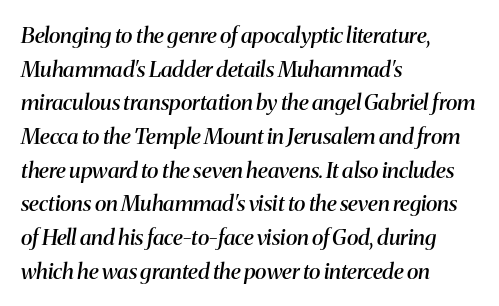
Q: Is the text bold? A: Semi-bold.
Q: Is the text italic (slanted)? A: Yes, it leans right by about 8 degrees.
Q: Is the text underlined? A: No.
Q: How is the paragraph aligned? A: Left-aligned.
Q: Is the spacing between letters normal or unusually wide? A: Normal.
Q: Is the spacing between lines tight, normal or loose? A: Normal.
